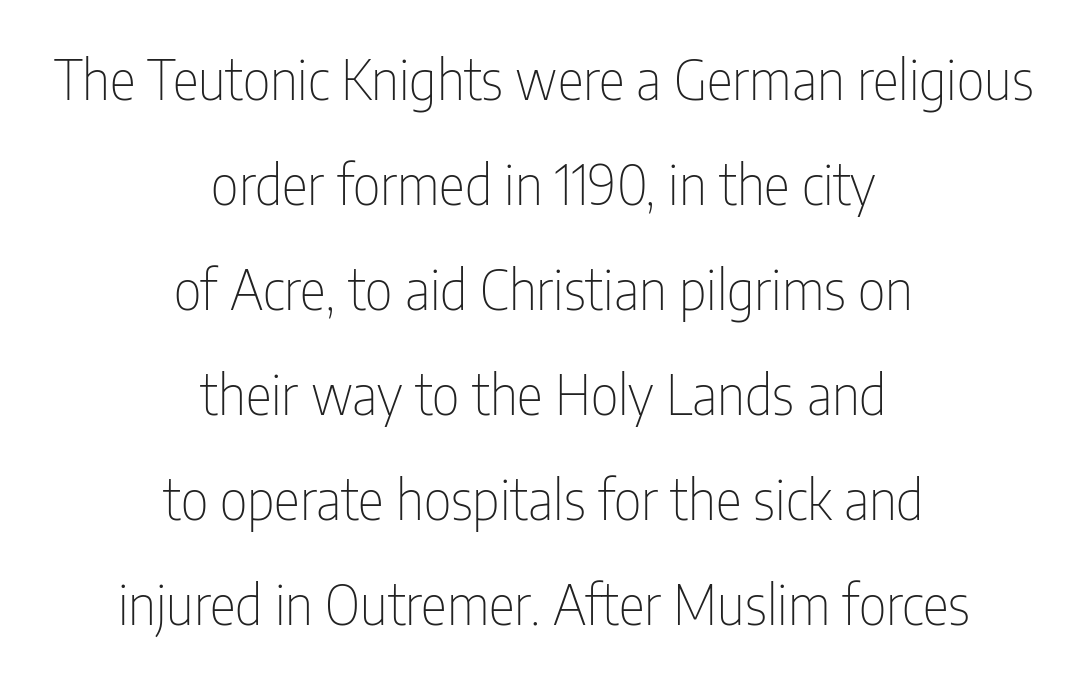
{"serif": "no", "italic": "no", "bold": "no", "weight": "thin", "width": "condensed", "stroke_contrast": "low", "x_height": "medium", "monospaced": "no", "underline": "no", "align": "center", "line_spacing": "loose", "line_spacing_ratio": 1.91, "letter_spacing": "normal", "letter_spacing_em": 0.0, "glyph_px": 55}
